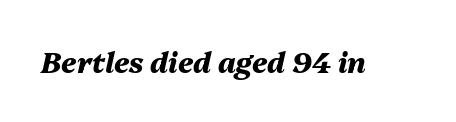
{"italic": "yes", "lean": "right", "slant_degrees": 13, "bold": "yes", "weight": "heavy", "width": "normal", "stroke_contrast": "medium", "x_height": "medium", "monospaced": "no", "underline": "no", "letter_spacing": "normal", "letter_spacing_em": 0.0, "glyph_px": 28}
